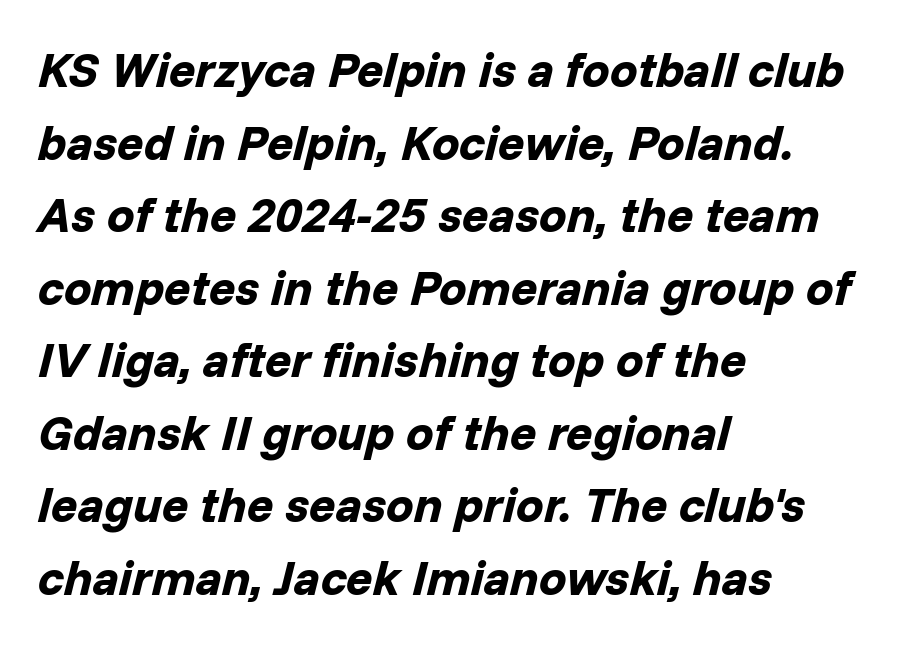
The image shows 49 px bold type, italic (leaning right); set left-aligned, normal line spacing (1.48x), normal letter spacing, not underlined; low stroke contrast and a medium x-height.
